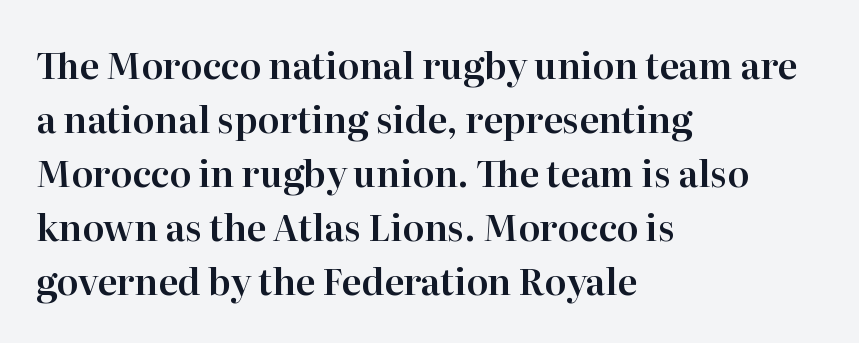
Q: Is the text italic (slanted)? A: No, it is upright.
Q: Is the typeface a serif or a sans-serif typeface? A: Serif.
Q: Is the text underlined? A: No.
Q: How is the paragraph aligned? A: Left-aligned.
Q: Is the spacing between letters normal or unusually wide? A: Normal.
Q: Is the spacing between lines tight, normal or loose? A: Normal.
Q: Width (condensed, normal, or wide)? A: Normal.
Q: Stroke contrast? A: High.
Q: x-height? A: Medium.
Q: Monospaced? A: No.
